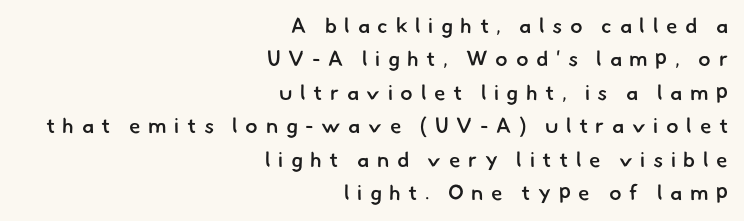
The image shows 21 px text type; set right-aligned, normal line spacing (1.59x), unusually wide letter spacing (+0.36 em), not underlined.
